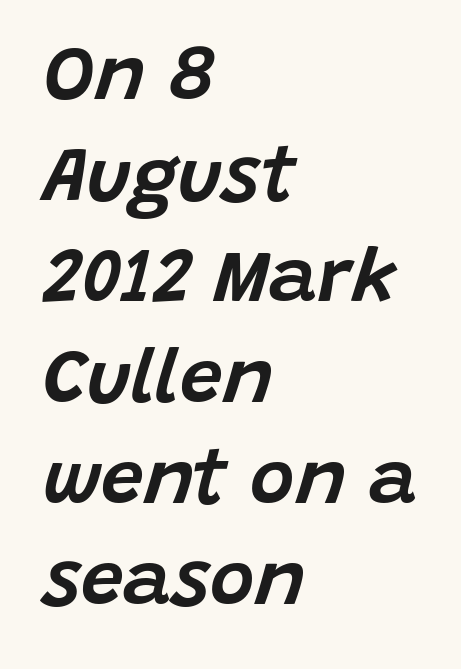
Rows of type keep a routine distance in the vertical direction. Varying glyph widths throughout — classic text-font behaviour. The string is rendered with underlining switched off. In CSS terms this would be text-align: left. These lines were composed using italics.
